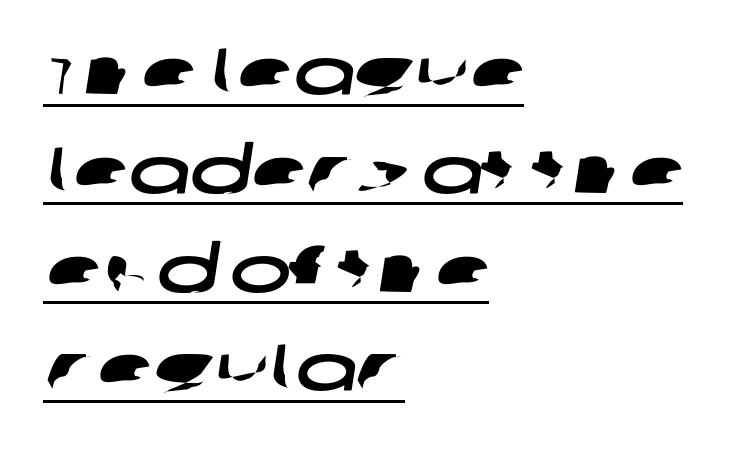
{"serif": "no", "width": "wide", "stroke_contrast": "low", "x_height": "large", "monospaced": "no", "underline": "yes", "align": "left", "line_spacing": "normal", "line_spacing_ratio": 1.52, "letter_spacing": "normal", "letter_spacing_em": 0.0, "glyph_px": 65}
